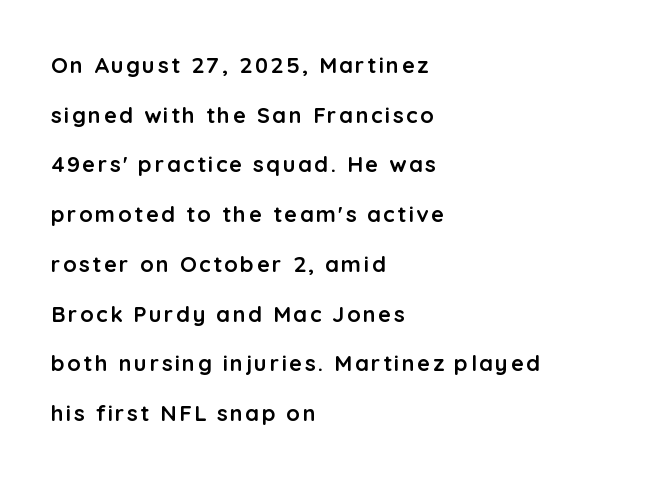
The image shows 22 px bold type, upright; set left-aligned, loose line spacing (2.26x), not underlined.
